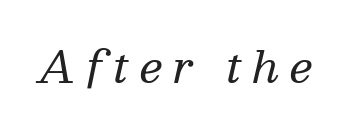
The image shows 43 px regular-weight serif type, italic (leaning right); set unusually wide letter spacing (+0.24 em), not underlined; medium stroke contrast and a medium x-height.
